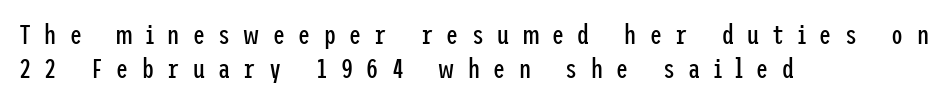
Q: Is the text bold? A: No.
Q: Is the text italic (slanted)? A: No, it is upright.
Q: Is the text underlined? A: No.
Q: How is the paragraph aligned? A: Left-aligned.
Q: Is the spacing between letters normal or unusually wide? A: Unusually wide.
Q: Is the spacing between lines tight, normal or loose? A: Normal.
